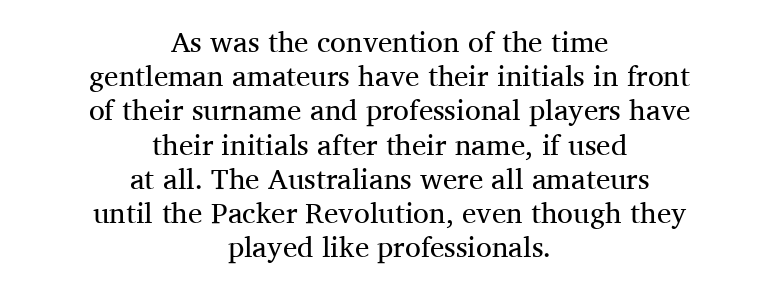
Lines of text with bare space underneath. A light-to-regular cut is what we see here. If you drew a line through each stem, it would be perfectly vertical. Neither beginnings nor endings align; midpoints do.
